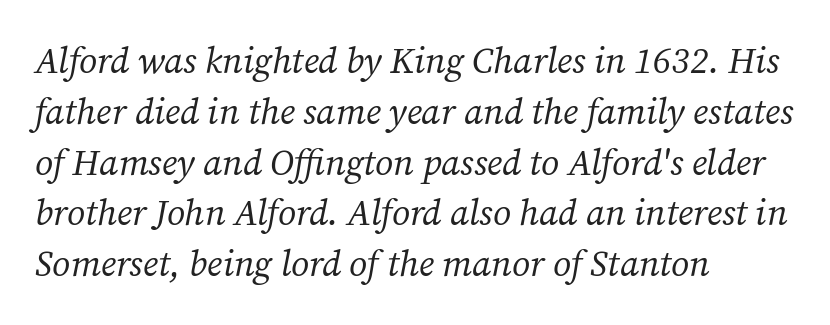
Q: Is the text bold? A: No.
Q: Is the text italic (slanted)? A: Yes, it leans right by about 12 degrees.
Q: Is the typeface a serif or a sans-serif typeface? A: Serif.
Q: Is the text underlined? A: No.
Q: How is the paragraph aligned? A: Left-aligned.
Q: Is the spacing between letters normal or unusually wide? A: Normal.
Q: Is the spacing between lines tight, normal or loose? A: Normal.
Q: Width (condensed, normal, or wide)? A: Normal.
Q: Stroke contrast? A: Medium.
Q: x-height? A: Medium.
Q: Monospaced? A: No.
